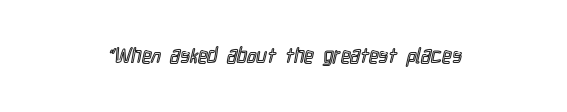
Q: Is the text italic (slanted)? A: Yes.
Q: Is the text underlined? A: No.
Q: How is the paragraph aligned? A: Centered.
Q: Is the spacing between letters normal or unusually wide? A: Normal.
